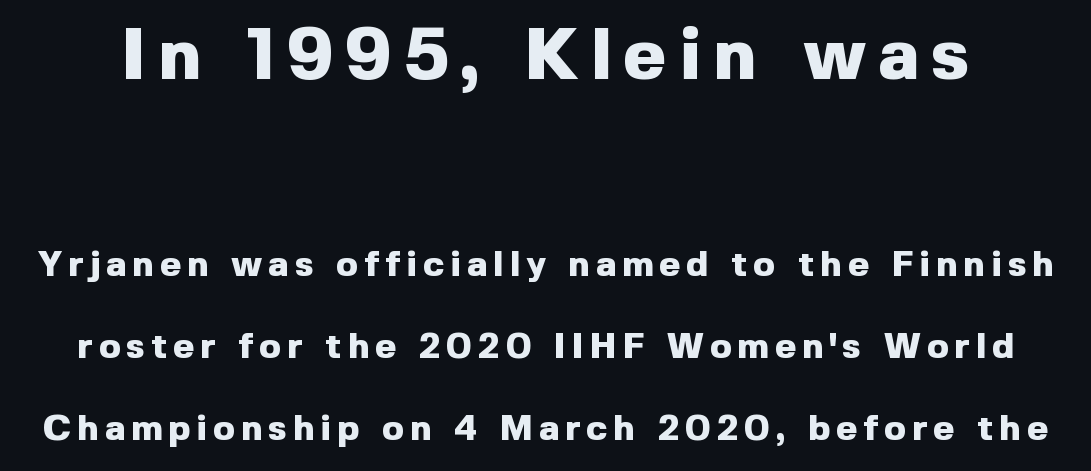
A typesetter would call this proportional, since set widths differ per character. Visually, the top section dominates because its glyphs are scaled up. Every character sits straight up, as roman type does. Descender tails drop into unmarked territory. Baseline-to-baseline distance is far greater than the letter height. Check where the strokes stop: nothing finishes them off — pure sans.
